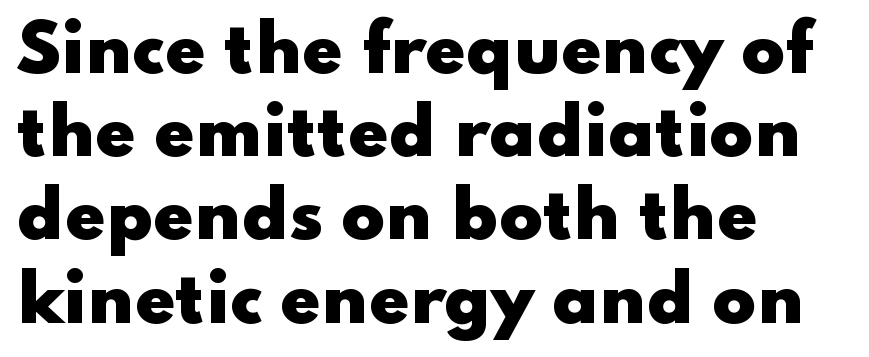
The image shows 65 px heavy, wide sans-serif type, upright; set left-aligned, normal line spacing (1.28x), normal letter spacing, not underlined; low stroke contrast and a small x-height.
